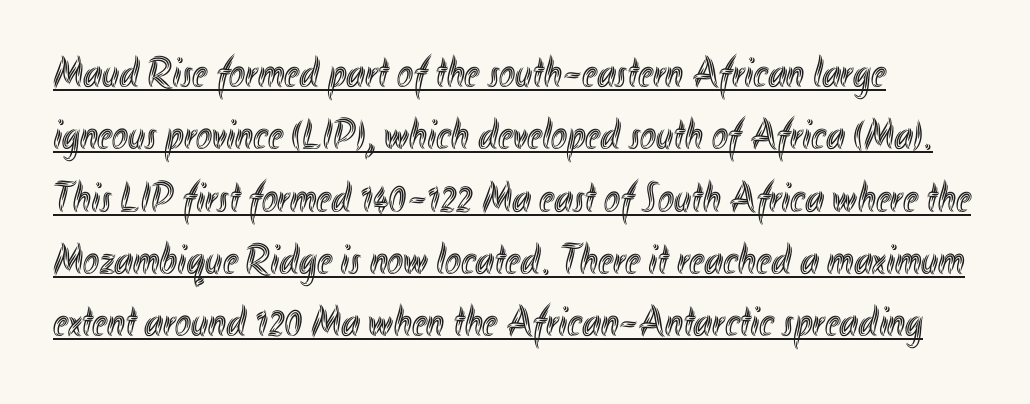
Q: Is the text italic (slanted)? A: Yes.
Q: Is the text underlined? A: Yes.
Q: Is the spacing between letters normal or unusually wide? A: Normal.
Q: Is the spacing between lines tight, normal or loose? A: Normal.
Q: Width (condensed, normal, or wide)? A: Condensed.
Q: x-height? A: Small.
Q: Monospaced? A: No.
